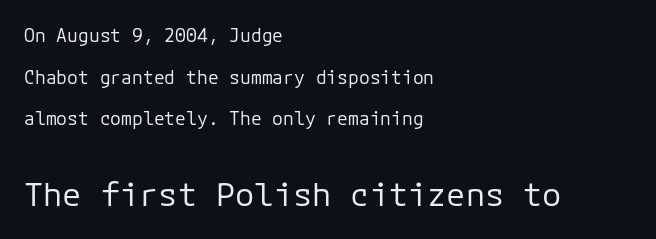
{"serif": "no", "italic": "no", "bold": "no", "weight": "regular", "width": "normal", "stroke_contrast": "low", "x_height": "medium", "underline": "no", "align": "left", "line_spacing": "loose", "line_spacing_ratio": 2.31, "letter_spacing": "normal", "letter_spacing_em": 0.0, "larger_block": "second", "size_ratio": 1.78, "glyph_px": 32}
